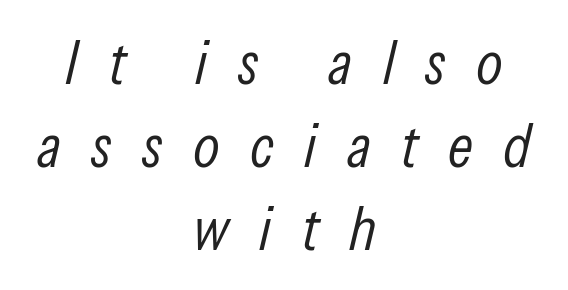
{"italic": "yes", "lean": "right", "slant_degrees": 13, "bold": "no", "weight": "light", "width": "condensed", "stroke_contrast": "low", "x_height": "medium", "monospaced": "no", "underline": "no", "align": "center", "line_spacing": "normal", "line_spacing_ratio": 1.34, "letter_spacing": "wide", "letter_spacing_em": 0.49, "glyph_px": 62}
